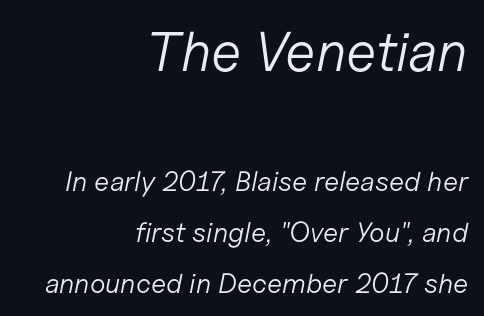
Q: Is the text bold? A: No.
Q: Is the text italic (slanted)? A: Yes, it leans right by about 11 degrees.
Q: Is the text underlined? A: No.
Q: How is the paragraph aligned? A: Right-aligned.
Q: Is the spacing between letters normal or unusually wide? A: Normal.
Q: Which block of text is set in a larger size, the first (top) or the second (bottom)? A: The first (top) one.
Q: Width (condensed, normal, or wide)? A: Normal.
Q: Stroke contrast? A: Low.
Q: x-height? A: Medium.
Q: Monospaced? A: No.
